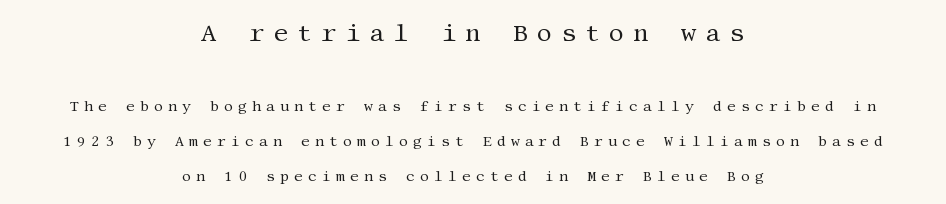
The image shows 24 px text type, upright; set centered, loose line spacing (2.49x), unusually wide letter spacing (+0.36 em), not underlined; the first (top) block is 1.71x larger.
